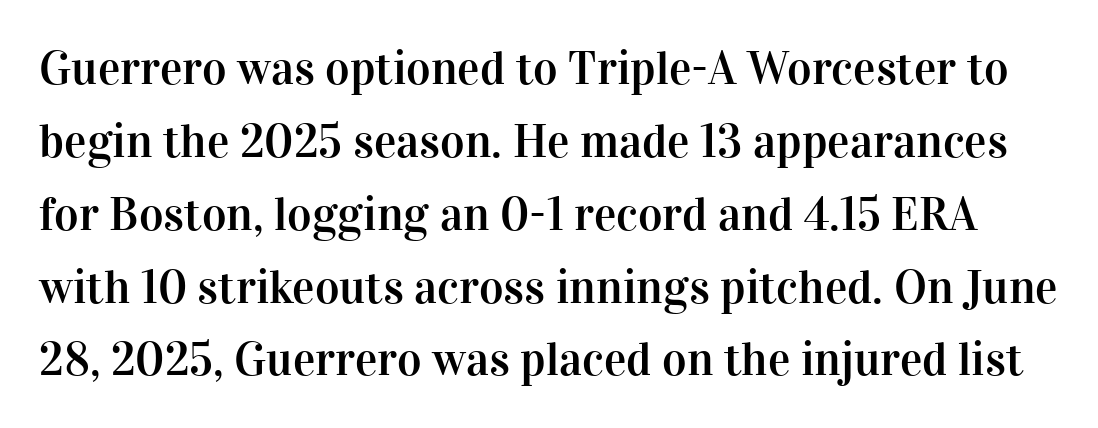
Q: Is the text italic (slanted)? A: No, it is upright.
Q: Is the typeface a serif or a sans-serif typeface? A: Serif.
Q: Is the text underlined? A: No.
Q: Is the spacing between letters normal or unusually wide? A: Normal.
Q: Is the spacing between lines tight, normal or loose? A: Normal.
Q: Width (condensed, normal, or wide)? A: Normal.
Q: Stroke contrast? A: High.
Q: x-height? A: Medium.
Q: Monospaced? A: No.
